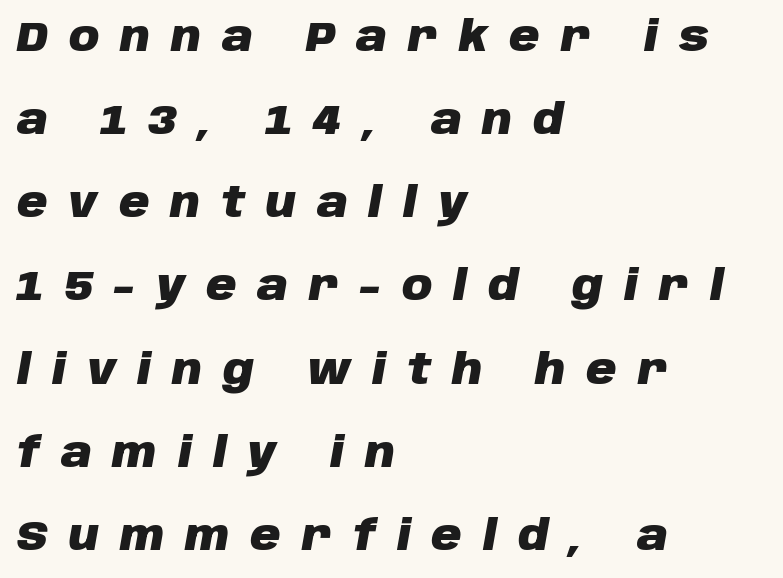
The image shows 42 px heavy type, italic (leaning right); set left-aligned, loose line spacing (1.98x), unusually wide letter spacing (+0.5 em), not underlined; low stroke contrast and a large x-height.
